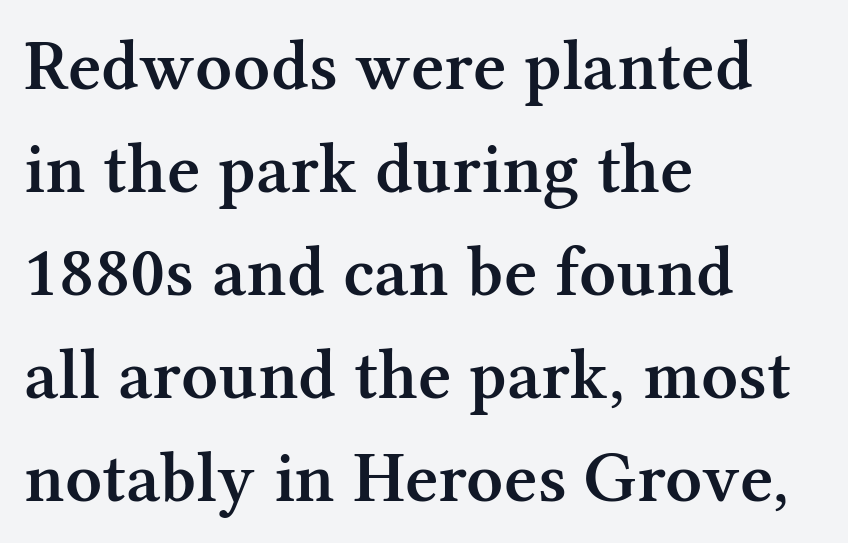
The rag falls on the right side of this text block. Varying glyph widths throughout — classic text-font behaviour. Does the type have serifs? Yes, each stem ends in a small foot. Type without underlining.
